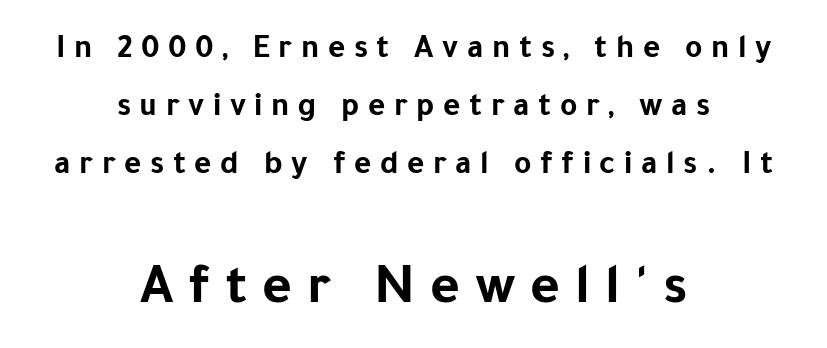
The letters advance in unequal steps, a hallmark of proportional type. The text was rendered using a sans face with plain stroke endings. Unlike italic type, these characters show no tilt at all. The composition opens small and finishes big. No word sits above an underline.
